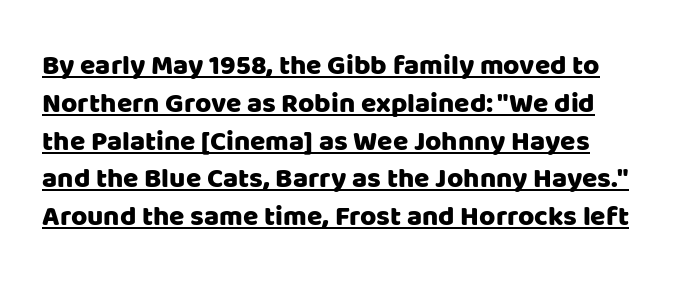
Stroke terminals: plain, sans-serif. Quick note: interline space is typical. The glyphs are accompanied by a horizontal stroke just below them. Do the characters align in a grid? No, the font is proportional. Characters remain perfectly vertical along every line.
